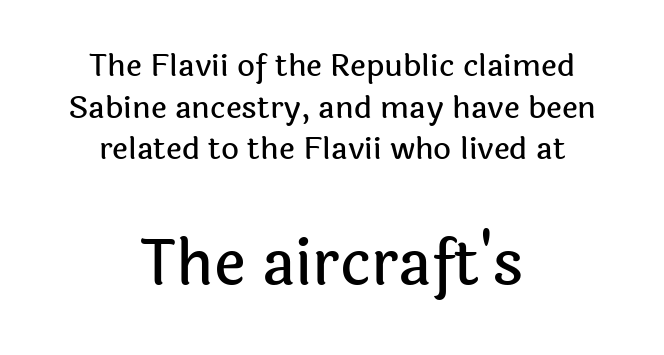
The image shows 62 px sans-serif type, upright; set centered, normal line spacing (1.34x), normal letter spacing, not underlined; the second (bottom) block is 2.0x larger; a medium x-height.
